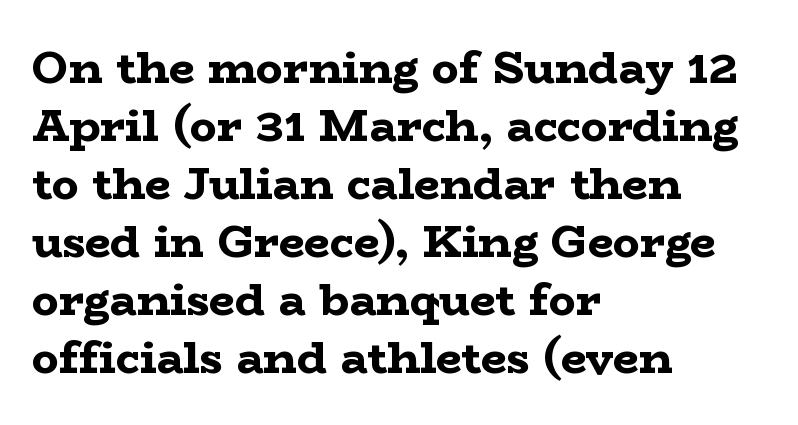
{"serif": "yes", "italic": "no", "bold": "yes", "weight": "bold", "width": "wide", "stroke_contrast": "low", "x_height": "medium", "monospaced": "no", "underline": "no", "align": "left", "line_spacing": "normal", "line_spacing_ratio": 1.29, "letter_spacing": "normal", "letter_spacing_em": 0.0, "glyph_px": 45}
